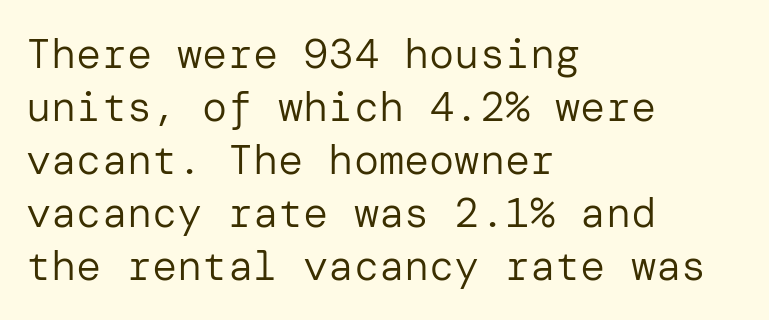
Q: Is the text bold? A: No.
Q: Is the text italic (slanted)? A: No, it is upright.
Q: Is the typeface a serif or a sans-serif typeface? A: Sans-serif.
Q: Is the text underlined? A: No.
Q: How is the paragraph aligned? A: Left-aligned.
Q: Is the spacing between letters normal or unusually wide? A: Normal.
Q: Is the spacing between lines tight, normal or loose? A: Normal.
Q: Width (condensed, normal, or wide)? A: Normal.
Q: Stroke contrast? A: Low.
Q: x-height? A: Medium.
